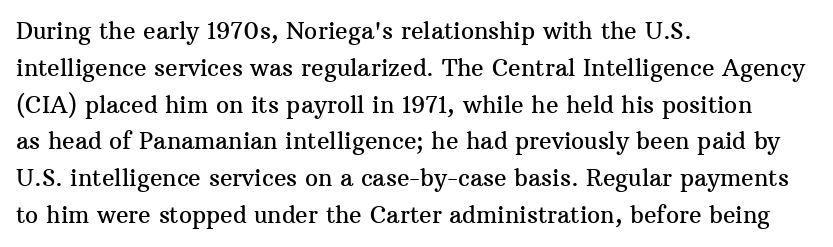
Q: Is the text italic (slanted)? A: No, it is upright.
Q: Is the text underlined? A: No.
Q: How is the paragraph aligned? A: Left-aligned.
Q: Is the spacing between letters normal or unusually wide? A: Normal.
Q: Is the spacing between lines tight, normal or loose? A: Normal.
